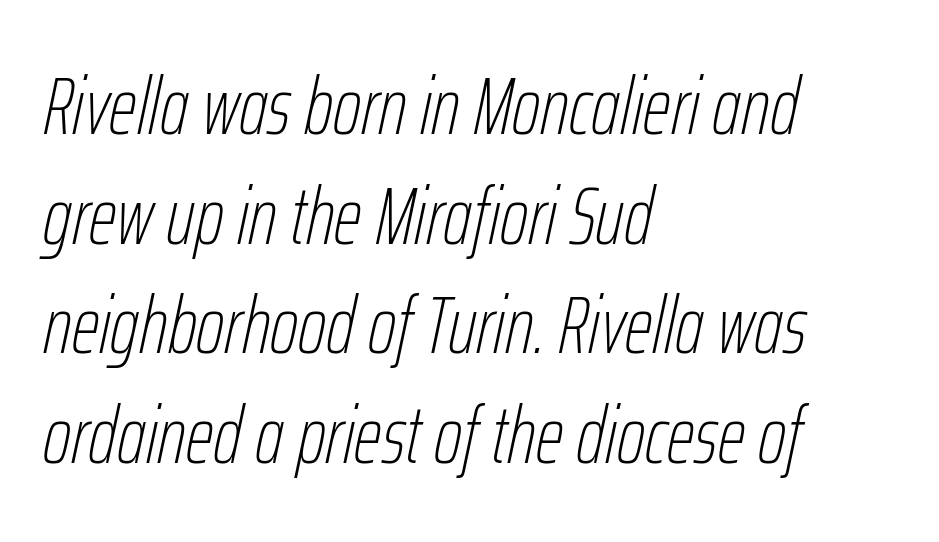
{"italic": "yes", "lean": "right", "slant_degrees": 12, "bold": "no", "weight": "thin", "width": "condensed", "stroke_contrast": "low", "x_height": "medium", "monospaced": "no", "underline": "no", "align": "left", "line_spacing": "normal", "line_spacing_ratio": 1.37, "letter_spacing": "normal", "letter_spacing_em": 0.0, "glyph_px": 80}
